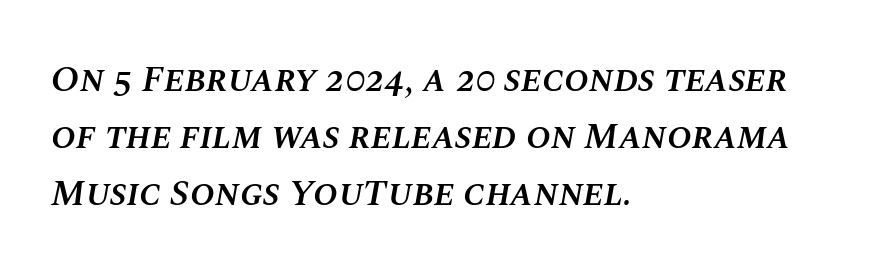
Q: Is the text bold? A: Semi-bold.
Q: Is the text italic (slanted)? A: Yes, it leans right by about 10 degrees.
Q: Is the text underlined? A: No.
Q: How is the paragraph aligned? A: Left-aligned.
Q: Is the spacing between letters normal or unusually wide? A: Normal.
Q: Is the spacing between lines tight, normal or loose? A: Normal.
Q: Width (condensed, normal, or wide)? A: Normal.
Q: Stroke contrast? A: Medium.
Q: x-height? A: Large.
Q: Monospaced? A: No.
